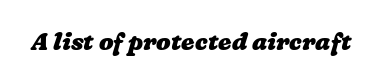
{"bold": "yes", "underline": "no", "letter_spacing": "normal", "letter_spacing_em": 0.0, "glyph_px": 24}
